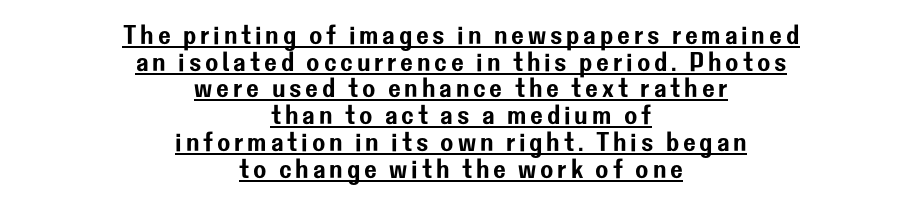
{"italic": "no", "underline": "yes", "align": "center", "line_spacing": "tight", "line_spacing_ratio": 0.99, "glyph_px": 27}
